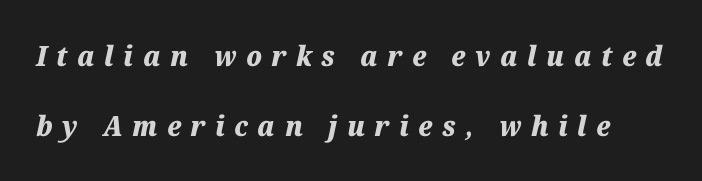
Thick stems and heavy bowls — unmistakably bold. Inter-character spacing is expanded well beyond the font's built-in metrics. Does the lettering tilt? It does — this is italic. A great deal of white space separates one row of letters from the next. Note the varied advance widths — an 'i' is clearly narrower than an 'm'.
